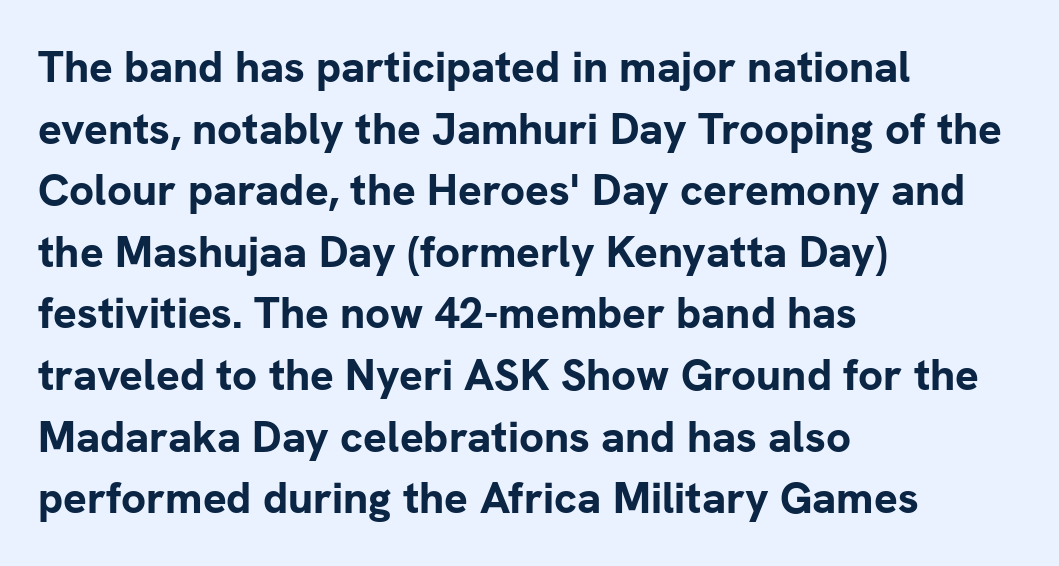
The image shows 44 px bold sans-serif type, upright; set left-aligned, normal line spacing (1.4x), normal letter spacing, not underlined; low stroke contrast and a medium x-height.
